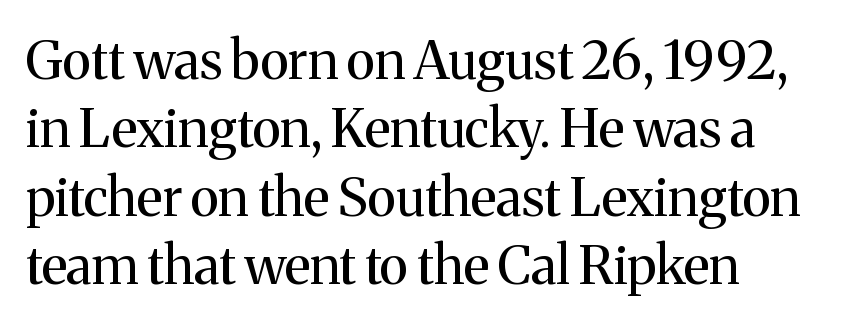
Letters rest on an invisible, unmarked baseline. Letters have the restrained weight of plain body copy at most. Proportional: the letters do not fall into vertical columns. Spacing between characters is what you'd get straight out of the box.
